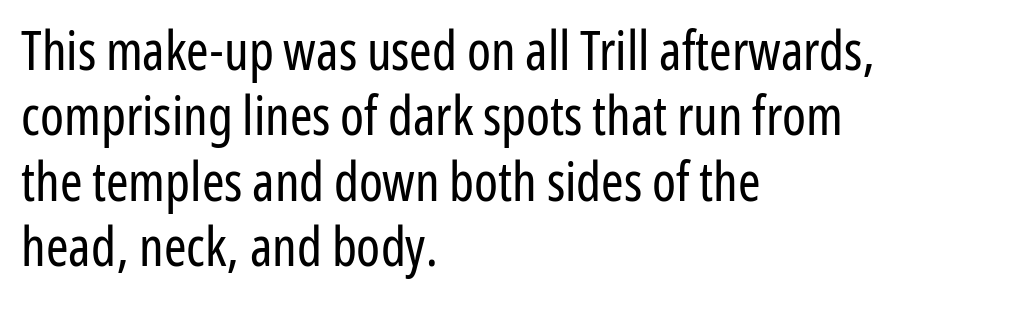
{"serif": "no", "italic": "no", "bold": "no", "weight": "regular", "width": "condensed", "stroke_contrast": "low", "x_height": "medium", "monospaced": "no", "underline": "no", "align": "left", "line_spacing_ratio": 1.21, "letter_spacing": "normal", "letter_spacing_em": 0.0, "glyph_px": 54}
